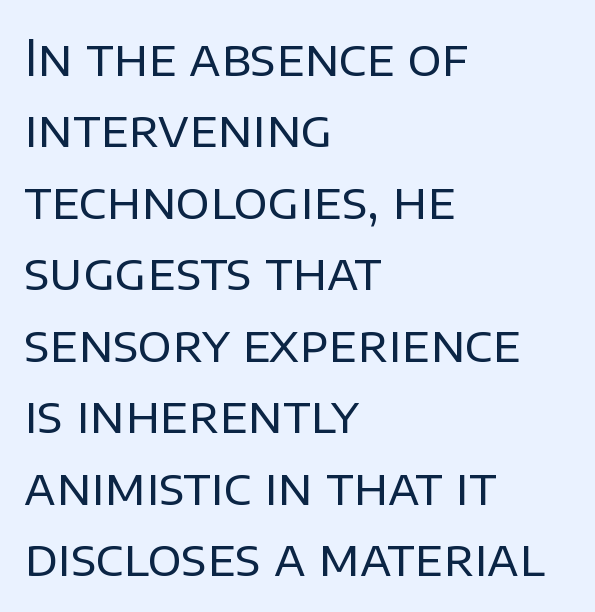
The image shows 50 px regular-weight sans-serif type, upright; set left-aligned, normal line spacing (1.43x), normal letter spacing, not underlined; low stroke contrast and a large x-height.
